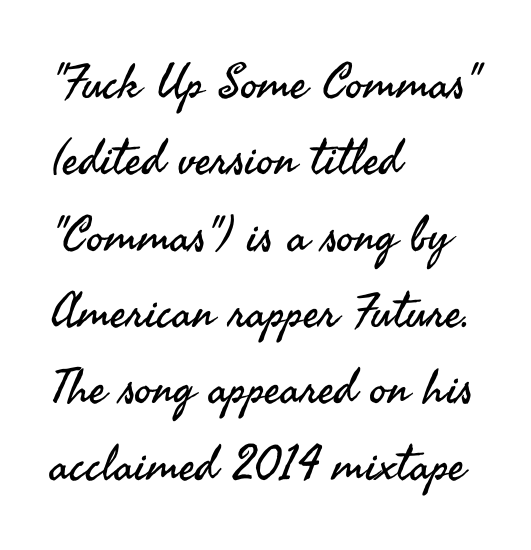
Q: Is the text bold? A: No.
Q: Is the text italic (slanted)? A: Yes.
Q: Is the typeface a serif or a sans-serif typeface? A: Sans-serif.
Q: Is the text underlined? A: No.
Q: How is the paragraph aligned? A: Left-aligned.
Q: Is the spacing between letters normal or unusually wide? A: Normal.
Q: Is the spacing between lines tight, normal or loose? A: Normal.
Q: Width (condensed, normal, or wide)? A: Normal.
Q: Stroke contrast? A: Medium.
Q: x-height? A: Small.
Q: Monospaced? A: No.
